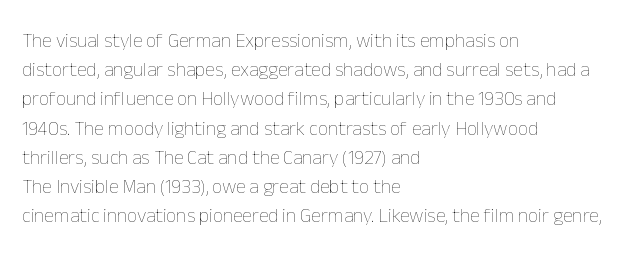
A normal amount of white space separates one row of letters from the next. The foot of each line stays bare and open. The ragged edge is on the right, which tells us the setting is flush left. This sample uses an upright cut, with every glyph sitting square on the baseline. No chunkiness to these letters — they're not bold. Does extra space separate the letters? No, they use regular spacing.
